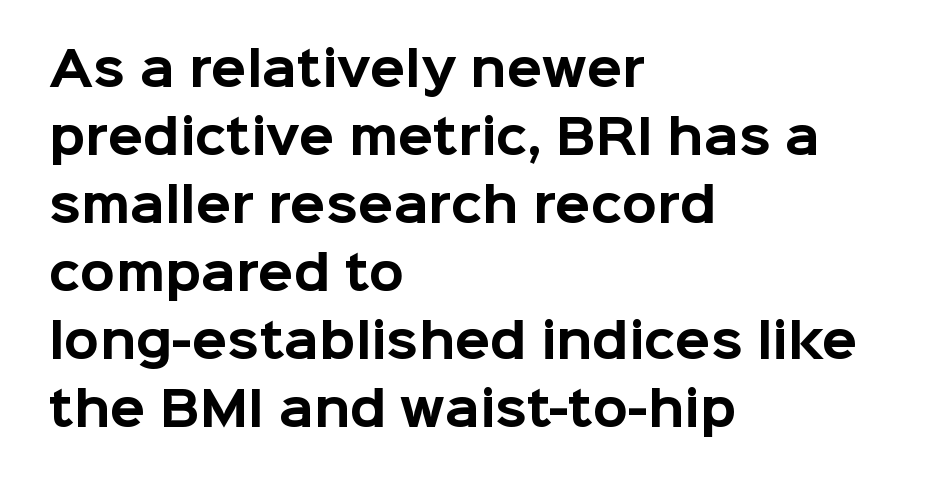
Q: Is the text bold? A: Yes.
Q: Is the text italic (slanted)? A: No, it is upright.
Q: Is the typeface a serif or a sans-serif typeface? A: Sans-serif.
Q: Is the text underlined? A: No.
Q: How is the paragraph aligned? A: Left-aligned.
Q: Is the spacing between letters normal or unusually wide? A: Normal.
Q: Is the spacing between lines tight, normal or loose? A: Normal.
Q: Width (condensed, normal, or wide)? A: Normal.
Q: Stroke contrast? A: Low.
Q: x-height? A: Medium.
Q: Monospaced? A: No.
